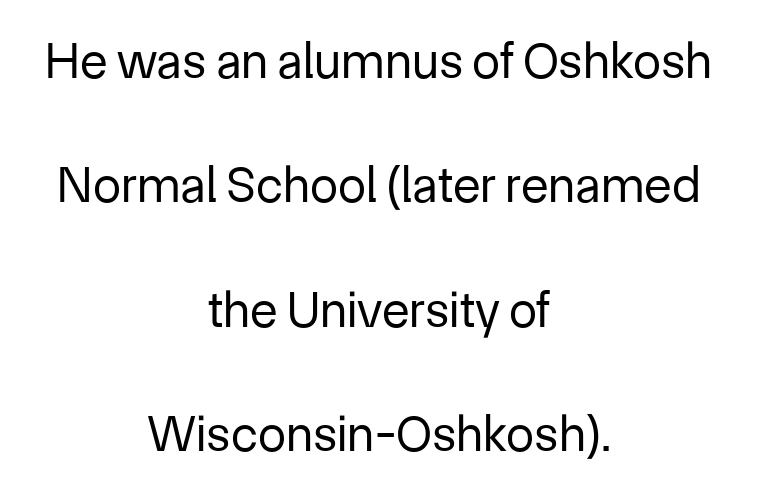
{"serif": "no", "italic": "no", "bold": "no", "weight": "regular", "width": "normal", "stroke_contrast": "low", "x_height": "medium", "monospaced": "no", "underline": "no", "align": "center", "line_spacing": "loose", "line_spacing_ratio": 2.44, "letter_spacing": "normal", "letter_spacing_em": 0.0, "glyph_px": 51}
